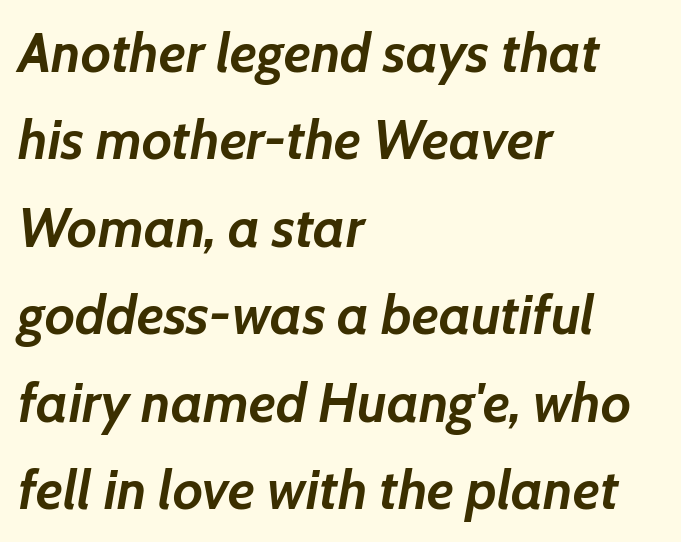
The image shows 55 px semibold type, italic (leaning right); set left-aligned, normal line spacing (1.59x), normal letter spacing, not underlined; low stroke contrast and a medium x-height.
